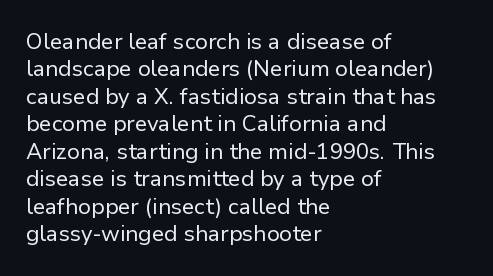
Counters stay open thanks to moderate or lighter strokes. All the whitespace from short lines collects on the right. Normally led — the rows are evenly, conventionally spaced. The glyphs are unaccompanied by any horizontal stroke below them.
